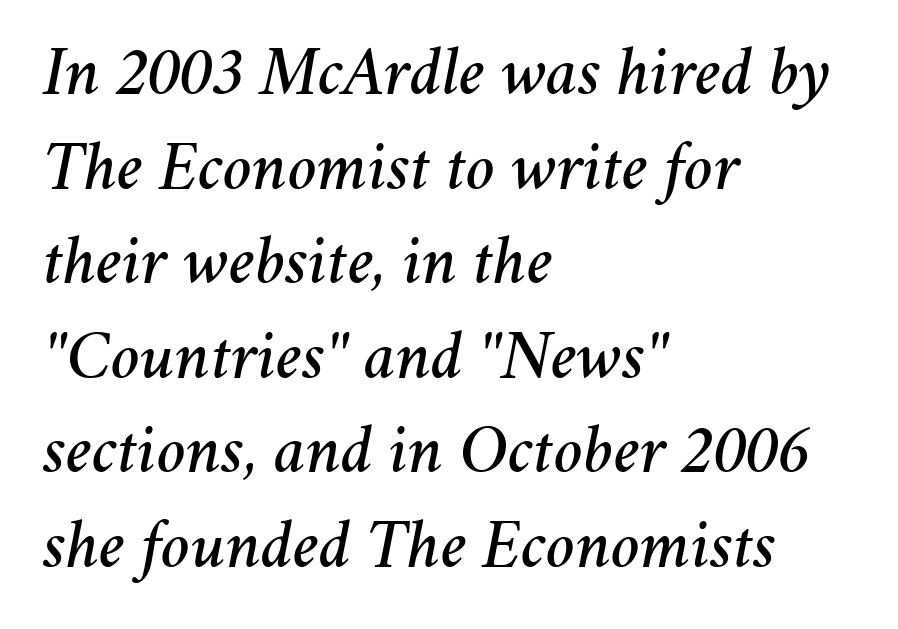
Q: Is the text italic (slanted)? A: Yes, it leans right by about 11 degrees.
Q: Is the text underlined? A: No.
Q: How is the paragraph aligned? A: Left-aligned.
Q: Is the spacing between letters normal or unusually wide? A: Normal.
Q: Is the spacing between lines tight, normal or loose? A: Normal.
Q: Width (condensed, normal, or wide)? A: Normal.
Q: Stroke contrast? A: Medium.
Q: x-height? A: Medium.
Q: Monospaced? A: No.
